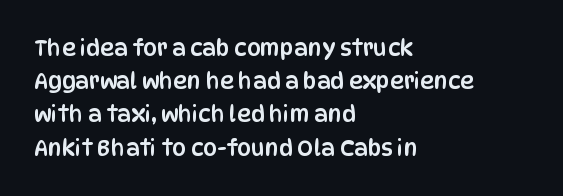
{"italic": "no", "underline": "no", "align": "left", "line_spacing": "normal", "line_spacing_ratio": 1.51, "letter_spacing": "normal", "letter_spacing_em": 0.0, "glyph_px": 22}
